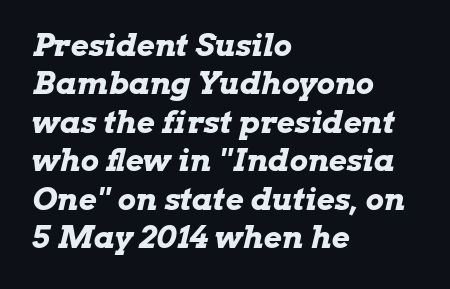
These words are printed bold, with thick strokes throughout. Horizontally, the lines are justified to the leading edge only. The foot of each line stays bare and open. Is this a fixed-width face? No — the glyphs have proportional, varying widths.
